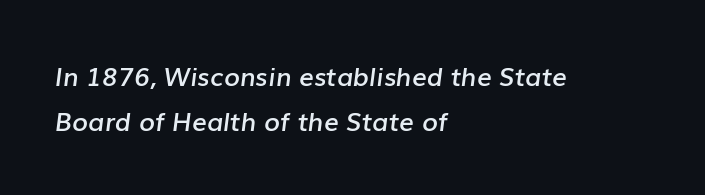
Caption: semibold face, moderately heavy strokes. Only glyphs here, with clear space below each row. Line beginnings align vertically; line endings do not. No extra tracking has been applied to these lines. An italicized treatment has been applied to the whole sample.
